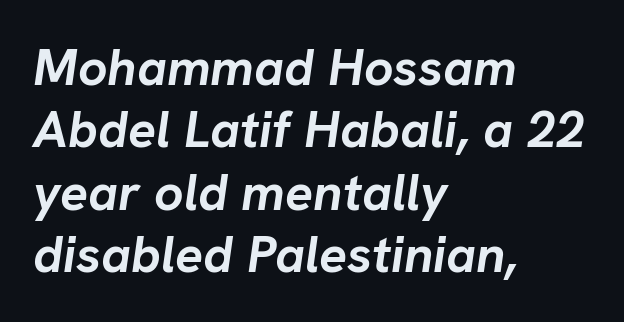
The image shows 52 px semibold type, italic (leaning right); set left-aligned, line spacing 1.2x, normal letter spacing, not underlined; low stroke contrast and a medium x-height.
